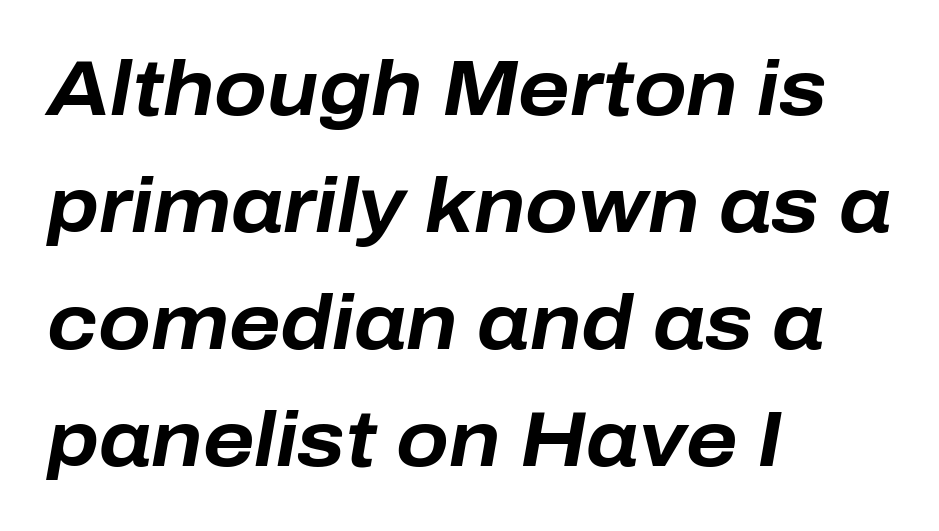
The image shows 77 px bold type, italic (leaning right); set left-aligned, normal line spacing (1.52x), normal letter spacing, not underlined; low stroke contrast and a medium x-height.
